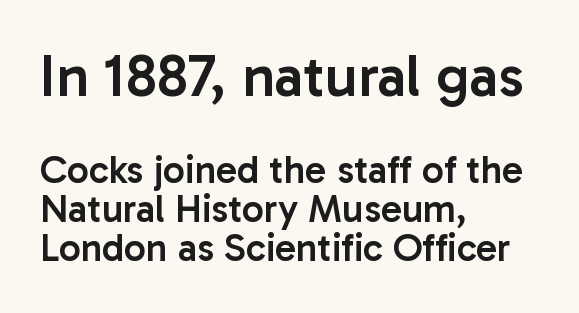
Q: Is the text bold? A: Semi-bold.
Q: Is the text italic (slanted)? A: No, it is upright.
Q: Is the typeface a serif or a sans-serif typeface? A: Sans-serif.
Q: Is the text underlined? A: No.
Q: How is the paragraph aligned? A: Left-aligned.
Q: Is the spacing between letters normal or unusually wide? A: Normal.
Q: Is the spacing between lines tight, normal or loose? A: Tight.
Q: Which block of text is set in a larger size, the first (top) or the second (bottom)? A: The first (top) one.
Q: Width (condensed, normal, or wide)? A: Normal.
Q: Stroke contrast? A: Low.
Q: x-height? A: Medium.
Q: Monospaced? A: No.
